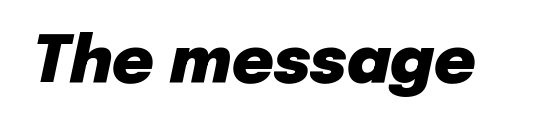
Q: Is the text bold? A: Yes.
Q: Is the text italic (slanted)? A: Yes, it leans right by about 12 degrees.
Q: Is the text underlined? A: No.
Q: Is the spacing between letters normal or unusually wide? A: Normal.
Q: Width (condensed, normal, or wide)? A: Normal.
Q: Stroke contrast? A: Low.
Q: x-height? A: Medium.
Q: Monospaced? A: No.
